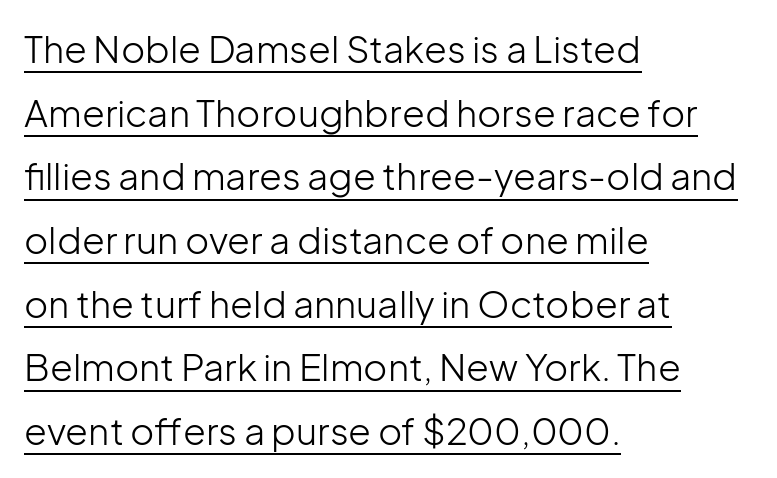
What stands out about the letter spacing? Nothing — it is the standard amount. Each line starts at the same left margin while the right side varies. These lines are composed in type without serifs. The sample's only ornament is a line tracing under the words. The weight tops out at a normal text grade. You could not count columns in this text — the font is proportionally spaced.
